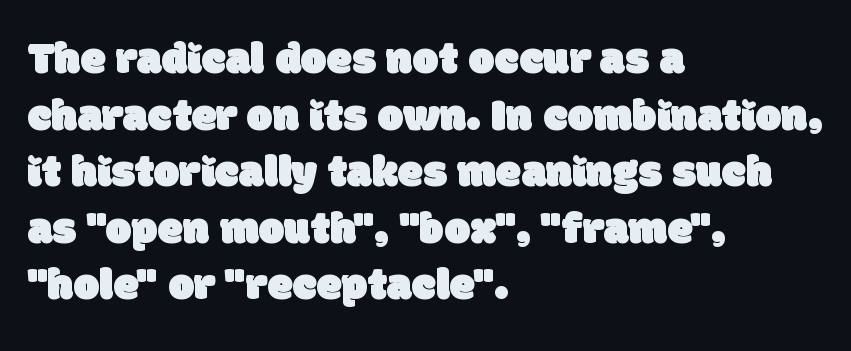
The space beneath each line is pristine and unruled. Each line starts at the same left margin while the right side varies. The rendering shows plain stroke endings on the letterforms — a sans-serif design. Is the letter spacing exaggerated? No — it looks like the ordinary default.
